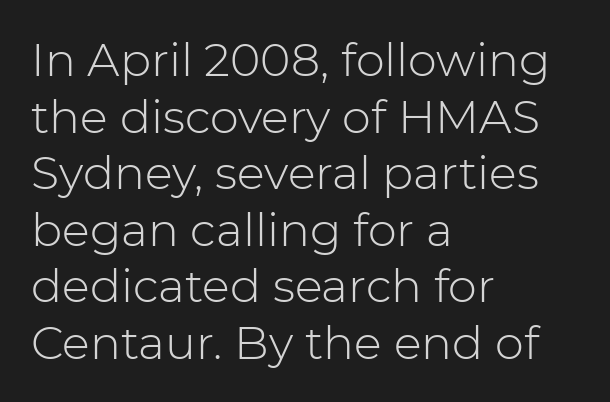
The image shows 46 px light sans-serif type, upright; set left-aligned, line spacing 1.23x, normal letter spacing, not underlined; low stroke contrast and a medium x-height.
